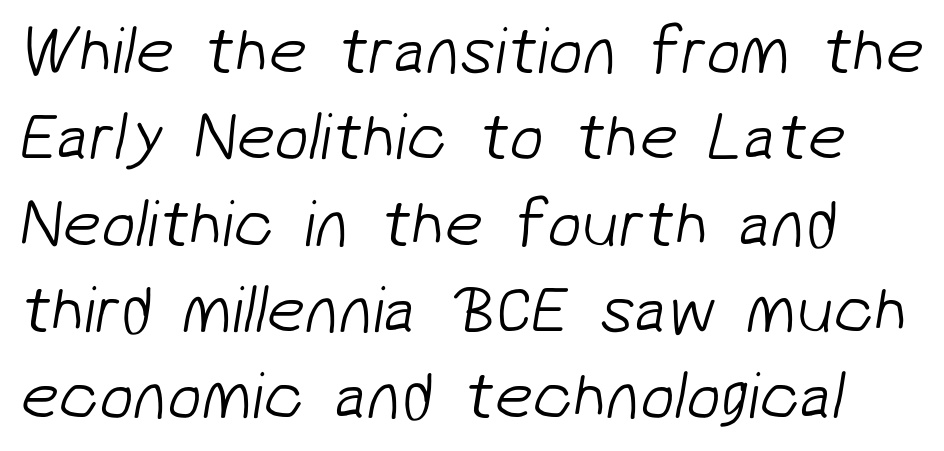
The paragraph has a hard left edge and a soft right edge. Spacing verdict: proportional, widths tailored to each character. The characters are drawn with everyday or finer stroke widths. Inter-character spacing is left at the font's built-in metrics. Horizontal bands of white between lines are of average thickness. The string is rendered with underlining switched off.
